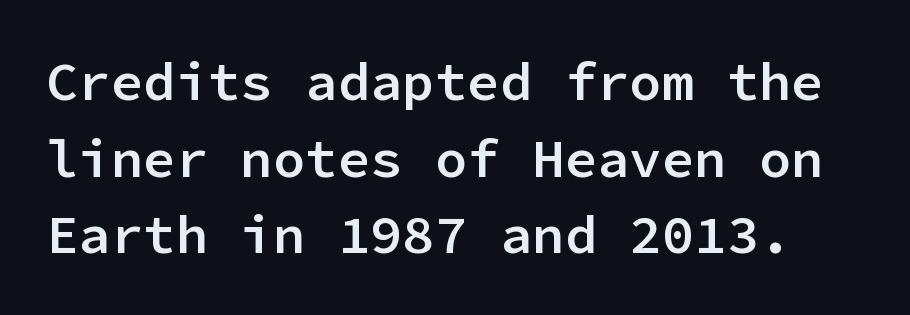
The rendering uses a semibold face; strokes are thickened but not to full bold. You could call the tracking neutral — neither tight nor loose. A sans-serif font was chosen for this passage. Note the uniform advance width — an 'i' takes as much space as an 'm'. This is the regular roman posture of the typeface.
